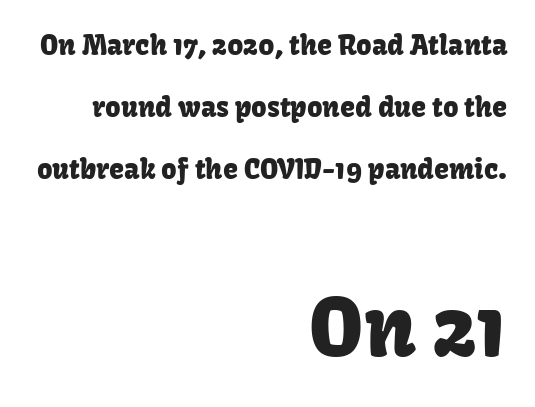
The image shows 80 px sans-serif type, upright; set right-aligned, loose line spacing (2.29x), normal letter spacing, not underlined; the second (bottom) block is 2.96x larger; low stroke contrast and a medium x-height.
